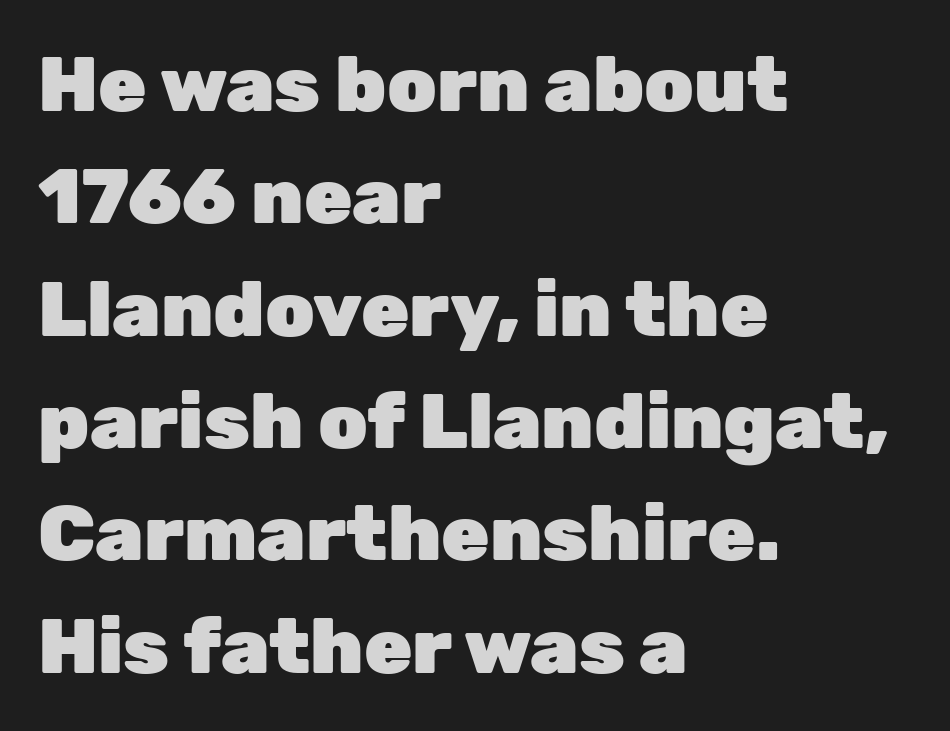
{"serif": "no", "italic": "no", "bold": "yes", "weight": "heavy", "width": "normal", "stroke_contrast": "low", "x_height": "medium", "monospaced": "no", "underline": "no", "align": "left", "line_spacing": "normal", "line_spacing_ratio": 1.44, "letter_spacing": "normal", "letter_spacing_em": 0.0, "glyph_px": 78}
